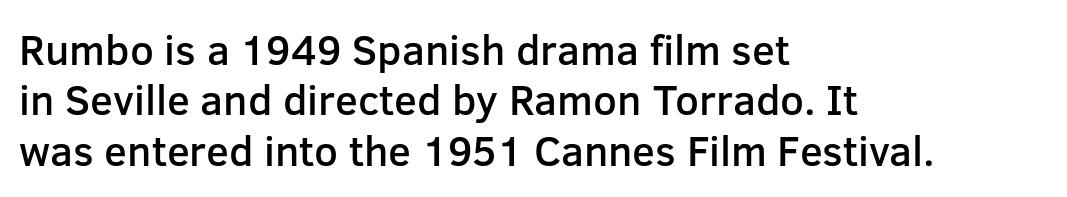
Each glyph is drawn with semibold strokes, heavier than normal yet not fully bold. The face used here is proportionally spaced, like ordinary book or web type. Left-aligned paragraph, ragged on the right. Designer's note — italics off, roman on. No extra tracking has been applied to these lines. Descenders hang freely into open space.
